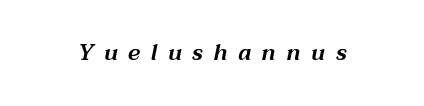
The image shows 22 px text type, italic (leaning right); set unusually wide letter spacing (+0.47 em), not underlined.
